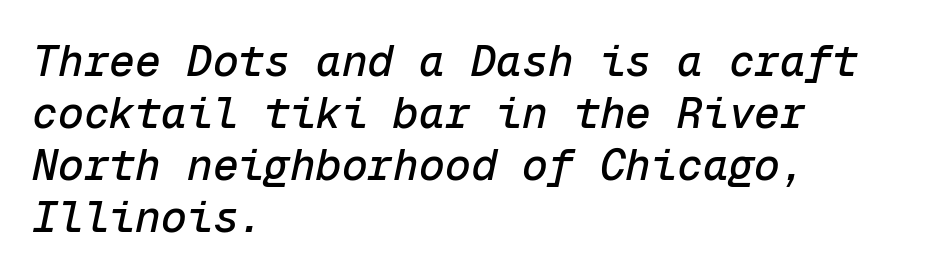
{"italic": "yes", "lean": "right", "slant_degrees": 12, "width": "normal", "stroke_contrast": "low", "x_height": "medium", "monospaced": "yes", "underline": "no", "align": "left", "line_spacing_ratio": 1.21, "letter_spacing": "normal", "letter_spacing_em": 0.0, "glyph_px": 43}
